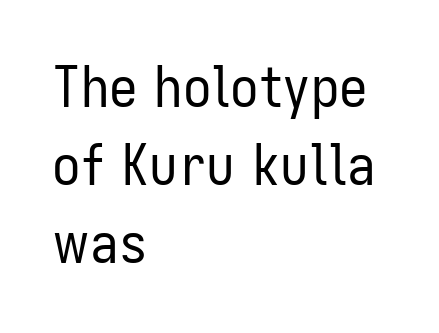
The image shows 57 px regular-weight, condensed sans-serif type, upright; set left-aligned, normal line spacing (1.37x), normal letter spacing, not underlined; low stroke contrast and a medium x-height.
